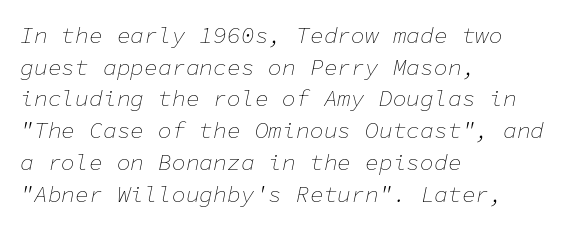
The image shows 23 px text type, italic (leaning right); set left-aligned, normal line spacing (1.38x), normal letter spacing, not underlined.
